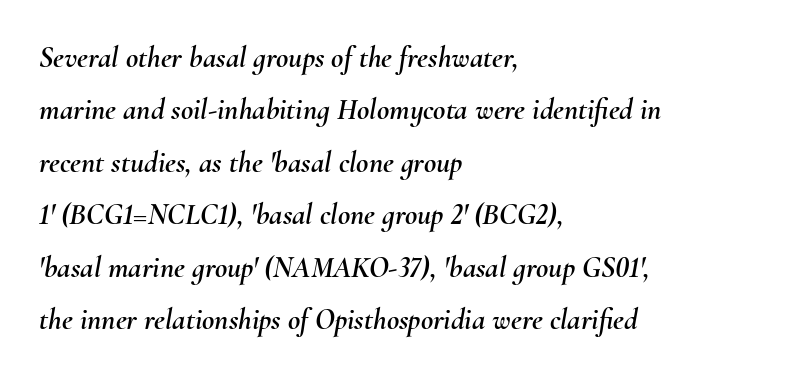
{"italic": "yes", "lean": "right", "slant_degrees": 10, "width": "normal", "stroke_contrast": "medium", "x_height": "small", "monospaced": "no", "underline": "no", "align": "left", "line_spacing_ratio": 1.75, "letter_spacing": "normal", "letter_spacing_em": 0.0, "glyph_px": 30}
